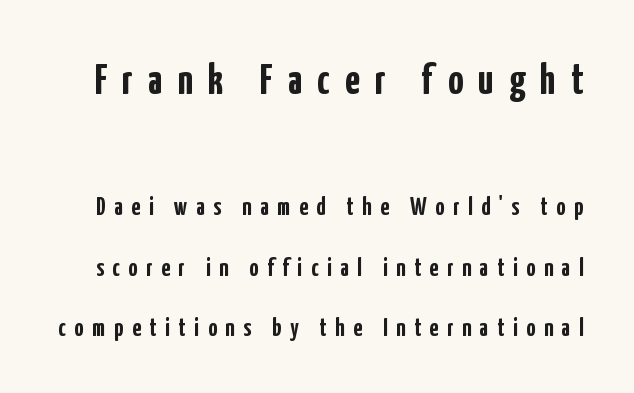
Q: Is the text bold? A: Yes.
Q: Is the text italic (slanted)? A: No, it is upright.
Q: Is the typeface a serif or a sans-serif typeface? A: Sans-serif.
Q: Is the text underlined? A: No.
Q: Is the spacing between letters normal or unusually wide? A: Unusually wide.
Q: Is the spacing between lines tight, normal or loose? A: Loose.
Q: Which block of text is set in a larger size, the first (top) or the second (bottom)? A: The first (top) one.
Q: Width (condensed, normal, or wide)? A: Condensed.
Q: Stroke contrast? A: Low.
Q: x-height? A: Medium.
Q: Monospaced? A: No.
